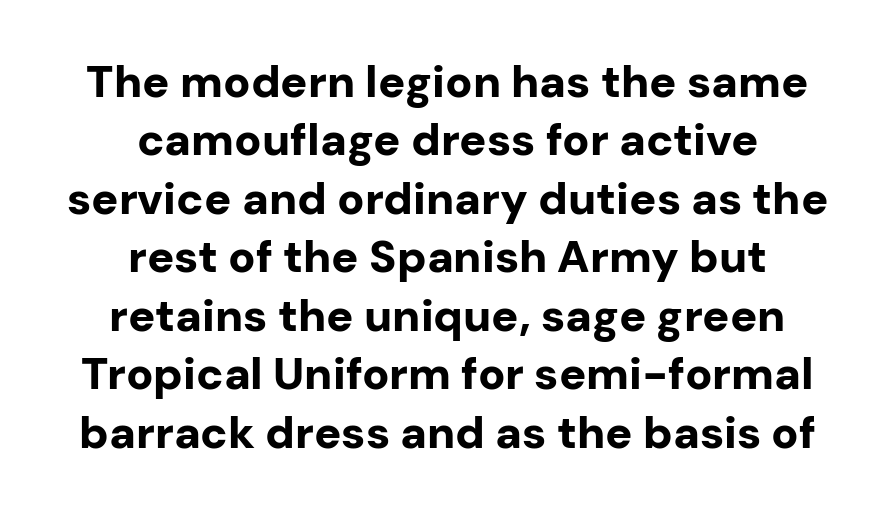
Q: Is the text bold? A: Yes.
Q: Is the text italic (slanted)? A: No, it is upright.
Q: Is the typeface a serif or a sans-serif typeface? A: Sans-serif.
Q: Is the text underlined? A: No.
Q: How is the paragraph aligned? A: Centered.
Q: Is the spacing between letters normal or unusually wide? A: Normal.
Q: Is the spacing between lines tight, normal or loose? A: Normal.
Q: Width (condensed, normal, or wide)? A: Normal.
Q: Stroke contrast? A: Low.
Q: x-height? A: Medium.
Q: Monospaced? A: No.
